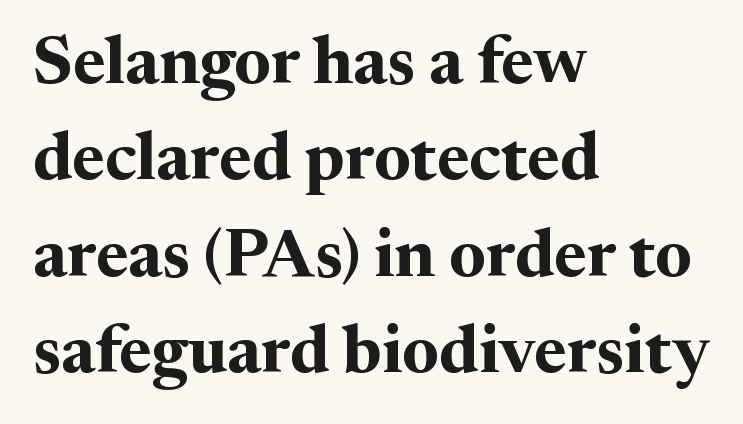
Q: Is the text bold? A: Yes.
Q: Is the text italic (slanted)? A: No, it is upright.
Q: Is the typeface a serif or a sans-serif typeface? A: Serif.
Q: Is the text underlined? A: No.
Q: How is the paragraph aligned? A: Left-aligned.
Q: Is the spacing between letters normal or unusually wide? A: Normal.
Q: Is the spacing between lines tight, normal or loose? A: Normal.
Q: Width (condensed, normal, or wide)? A: Normal.
Q: Stroke contrast? A: Medium.
Q: x-height? A: Medium.
Q: Monospaced? A: No.
